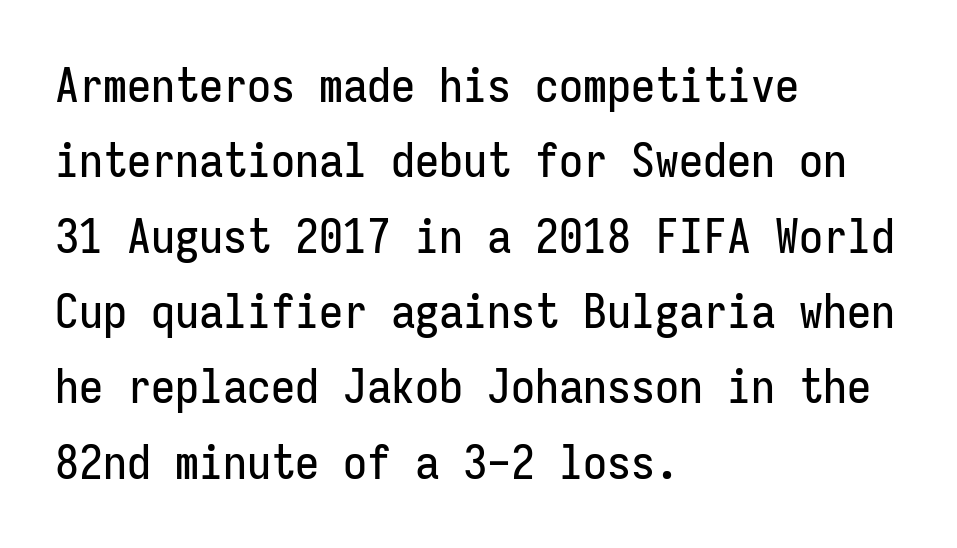
Teacher's note: observe the even left margin — that is flush-left alignment. This rendering features lettering with no underline. How are the letters spaced? Ordinarily, with no added tracking. No feet cap the strokes, marking this as sans-serif type.
